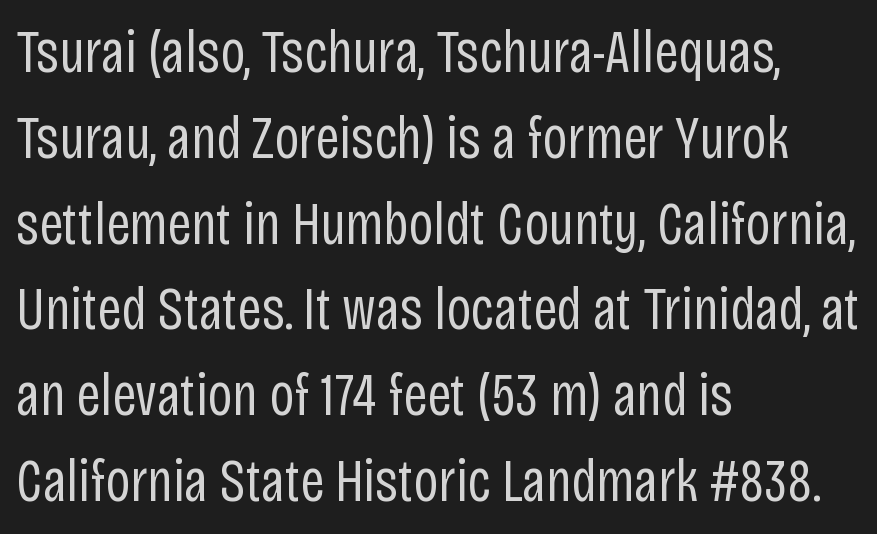
The image shows 60 px regular-weight, condensed sans-serif type, upright; set left-aligned, normal line spacing (1.43x), normal letter spacing, not underlined; low stroke contrast and a large x-height.
